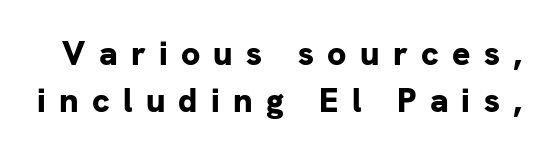
{"serif": "no", "italic": "no", "bold": "yes", "weight": "bold", "width": "normal", "stroke_contrast": "low", "x_height": "medium", "monospaced": "no", "underline": "no", "line_spacing": "normal", "line_spacing_ratio": 1.39, "letter_spacing": "wide", "letter_spacing_em": 0.39, "glyph_px": 34}
